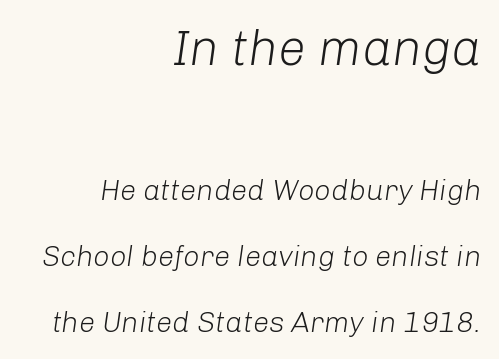
The horizontal fit of the characters is conventional and even. Descenders are the only things crossing below the line. A typesetter would call this proportional, since set widths differ per character. Summary of vertical rhythm: relaxed, with wide interline spacing.
